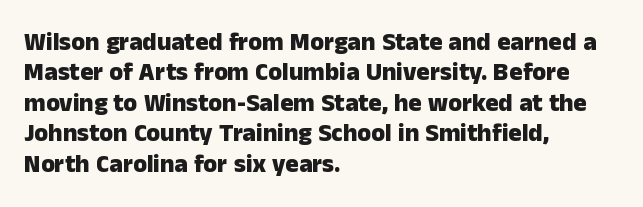
{"italic": "no", "bold": "yes", "underline": "no", "align": "left", "line_spacing_ratio": 1.22, "letter_spacing": "normal", "letter_spacing_em": 0.0, "glyph_px": 25}
